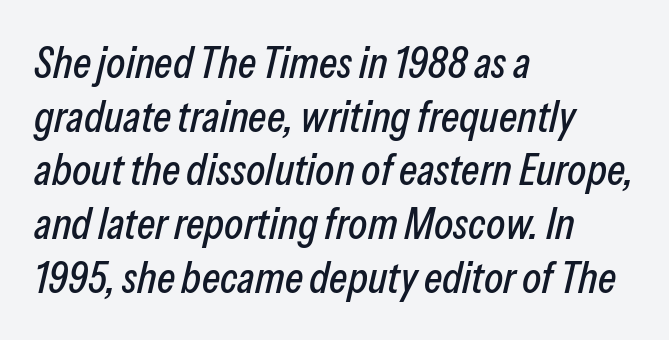
{"italic": "yes", "lean": "right", "slant_degrees": 13, "width": "condensed", "stroke_contrast": "low", "x_height": "medium", "monospaced": "no", "underline": "no", "align": "left", "line_spacing_ratio": 1.22, "letter_spacing": "normal", "letter_spacing_em": 0.0, "glyph_px": 44}
